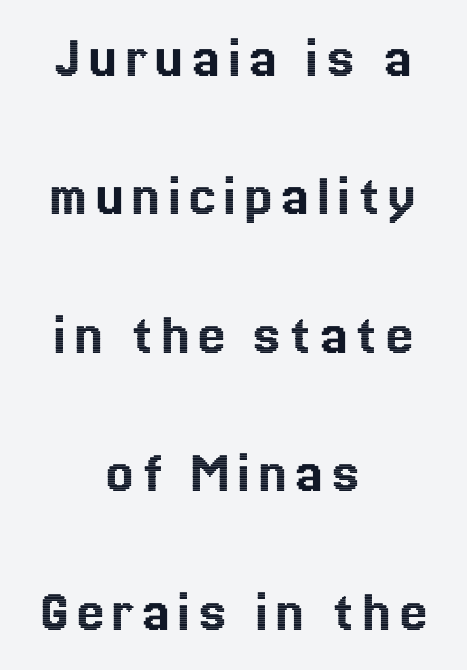
Q: Is the text italic (slanted)? A: No, it is upright.
Q: Is the text underlined? A: No.
Q: How is the paragraph aligned? A: Centered.
Q: Is the spacing between lines tight, normal or loose? A: Loose.
Q: Width (condensed, normal, or wide)? A: Normal.
Q: x-height? A: Medium.
Q: Monospaced? A: No.
